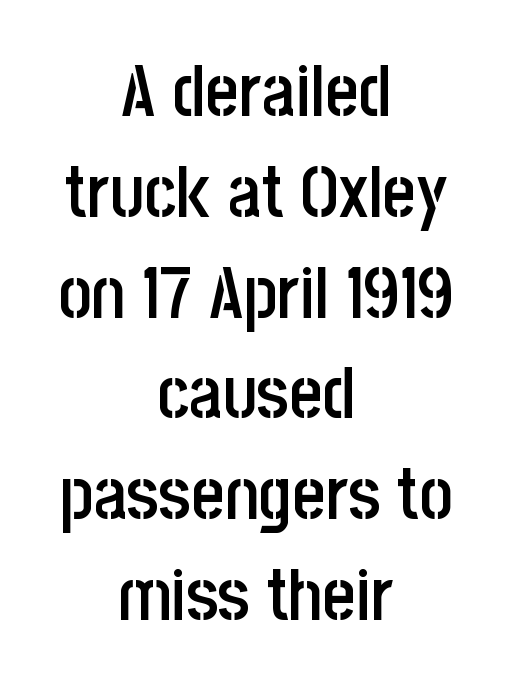
{"serif": "no", "italic": "no", "bold": "semi", "weight": "semibold", "width": "condensed", "stroke_contrast": "low", "x_height": "large", "monospaced": "no", "underline": "no", "align": "center", "line_spacing": "normal", "line_spacing_ratio": 1.4, "letter_spacing": "normal", "letter_spacing_em": 0.0, "glyph_px": 72}
